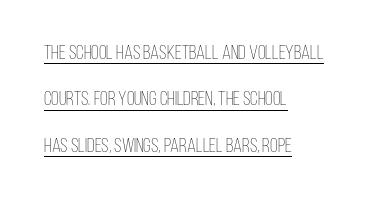
The image shows 20 px text type, upright; set left-aligned, loose line spacing (2.32x), normal letter spacing, underlined.
